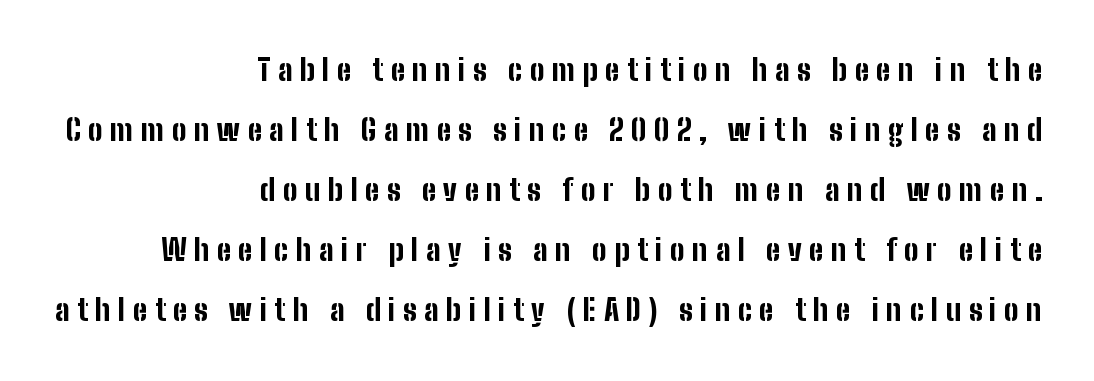
{"serif": "no", "italic": "no", "bold": "yes", "weight": "bold", "width": "condensed", "stroke_contrast": "low", "x_height": "medium", "monospaced": "no", "underline": "no", "align": "right", "line_spacing": "loose", "line_spacing_ratio": 2.07, "letter_spacing": "wide", "letter_spacing_em": 0.26, "glyph_px": 29}
